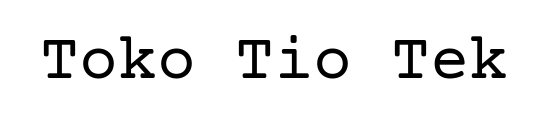
The image shows 65 px regular-weight serif type, upright; set normal letter spacing, not underlined; low stroke contrast and a medium x-height.
